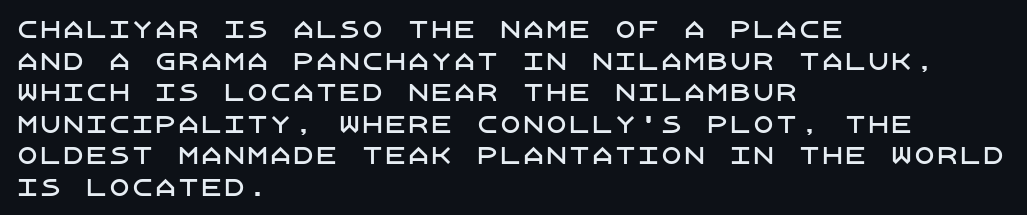
Q: Is the text italic (slanted)? A: No, it is upright.
Q: Is the text underlined? A: No.
Q: How is the paragraph aligned? A: Left-aligned.
Q: Is the spacing between letters normal or unusually wide? A: Normal.
Q: Is the spacing between lines tight, normal or loose? A: Normal.
